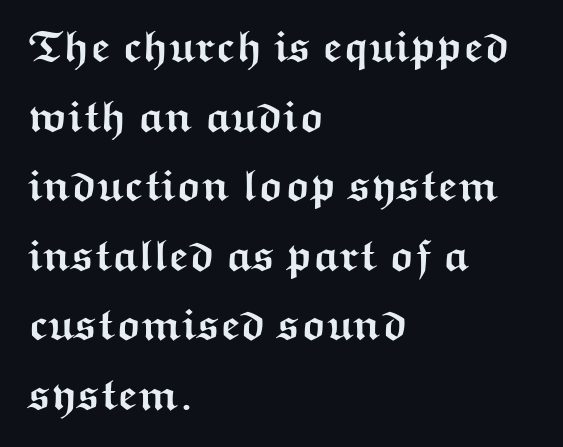
The image shows 44 px semibold, wide sans-serif type, upright; set left-aligned, normal line spacing (1.58x), normal letter spacing, not underlined; medium stroke contrast and a medium x-height.
